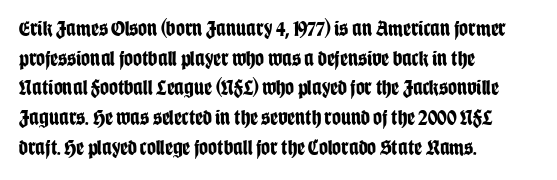
The image shows 22 px bold type, upright; set left-aligned, normal line spacing (1.35x), normal letter spacing, not underlined.
